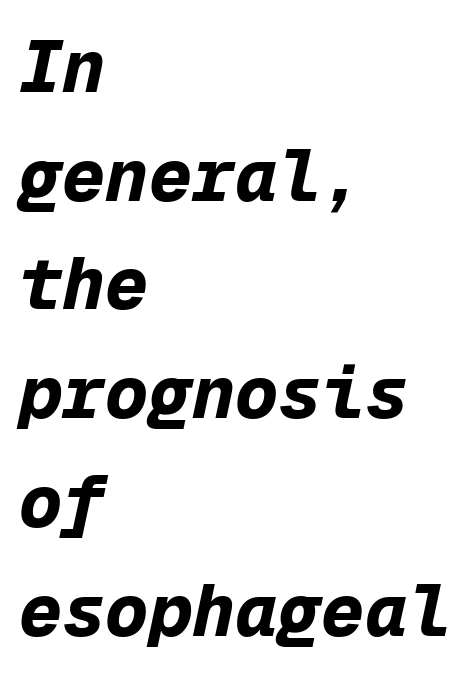
The image shows 72 px bold type, italic (leaning right), monospaced; set left-aligned, normal line spacing (1.51x), normal letter spacing, not underlined; low stroke contrast and a medium x-height.
